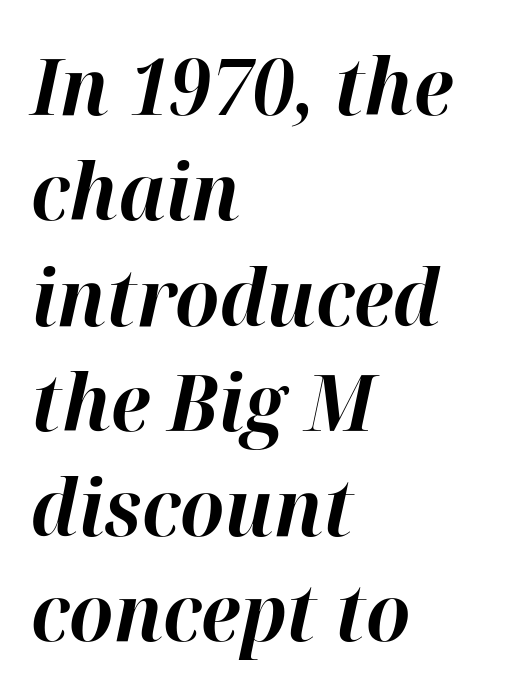
Q: Is the text bold? A: Yes.
Q: Is the text italic (slanted)? A: Yes, it leans right by about 12 degrees.
Q: Is the text underlined? A: No.
Q: How is the paragraph aligned? A: Left-aligned.
Q: Is the spacing between letters normal or unusually wide? A: Normal.
Q: Is the spacing between lines tight, normal or loose? A: Normal.
Q: Width (condensed, normal, or wide)? A: Normal.
Q: Stroke contrast? A: High.
Q: x-height? A: Medium.
Q: Monospaced? A: No.
